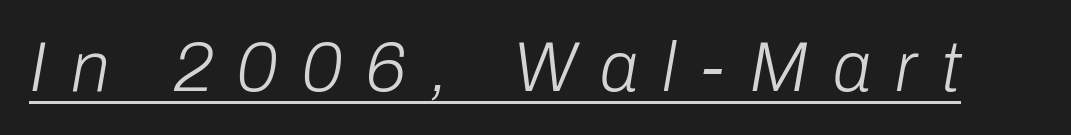
Q: Is the text bold? A: No.
Q: Is the text italic (slanted)? A: Yes, it leans right by about 10 degrees.
Q: Is the text underlined? A: Yes.
Q: Is the spacing between letters normal or unusually wide? A: Unusually wide.
Q: Width (condensed, normal, or wide)? A: Normal.
Q: Stroke contrast? A: Low.
Q: x-height? A: Medium.
Q: Monospaced? A: No.
